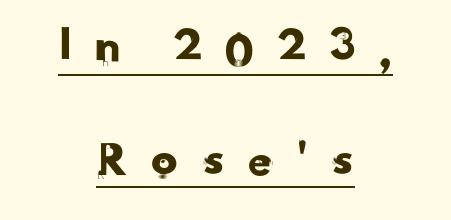
Q: Is the typeface a serif or a sans-serif typeface? A: Sans-serif.
Q: Is the text underlined? A: Yes.
Q: How is the paragraph aligned? A: Centered.
Q: Is the spacing between letters normal or unusually wide? A: Unusually wide.
Q: Is the spacing between lines tight, normal or loose? A: Loose.
Q: Width (condensed, normal, or wide)? A: Normal.
Q: Stroke contrast? A: Low.
Q: x-height? A: Small.
Q: Monospaced? A: No.
